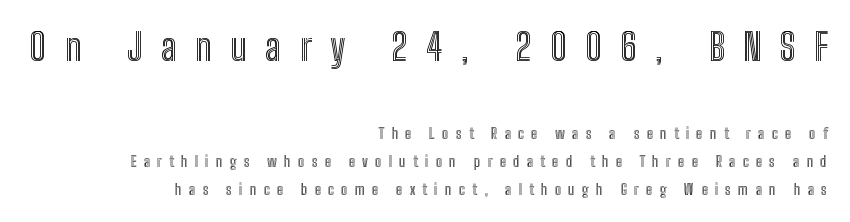
{"italic": "no", "width": "condensed", "x_height": "medium", "monospaced": "no", "underline": "no", "align": "right", "line_spacing_ratio": 1.86, "letter_spacing": "wide", "letter_spacing_em": 0.49, "larger_block": "first", "size_ratio": 2.53, "glyph_px": 38}
